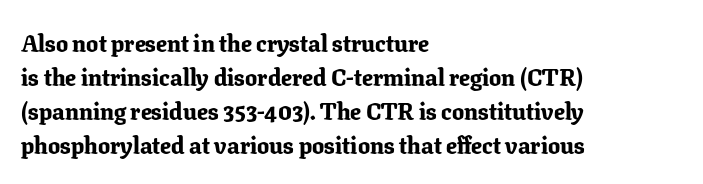
The image shows 24 px bold type, upright; set left-aligned, normal line spacing (1.42x), normal letter spacing, not underlined.
